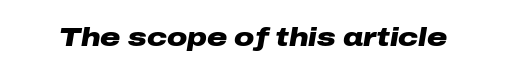
Q: Is the text bold? A: Yes.
Q: Is the text italic (slanted)? A: Yes, it leans right by about 10 degrees.
Q: Is the text underlined? A: No.
Q: Is the spacing between letters normal or unusually wide? A: Normal.
